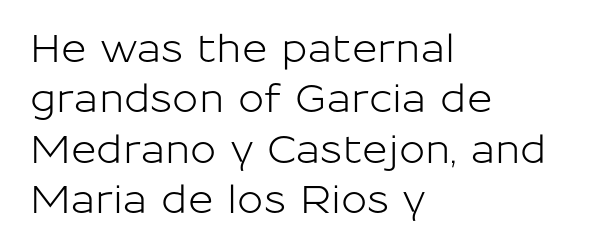
The image shows 39 px sans-serif type, upright; set left-aligned, normal line spacing (1.29x), normal letter spacing, not underlined; low stroke contrast and a medium x-height.
